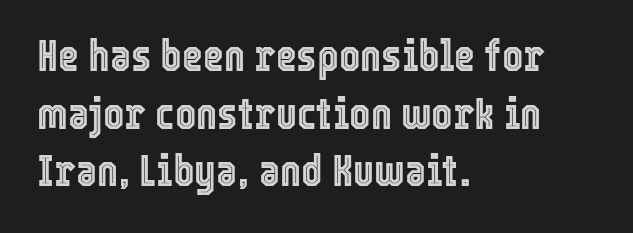
Q: Is the text italic (slanted)? A: No, it is upright.
Q: Is the text underlined? A: No.
Q: How is the paragraph aligned? A: Left-aligned.
Q: Is the spacing between letters normal or unusually wide? A: Normal.
Q: Is the spacing between lines tight, normal or loose? A: Normal.
Q: Width (condensed, normal, or wide)? A: Condensed.
Q: x-height? A: Medium.
Q: Monospaced? A: No.
